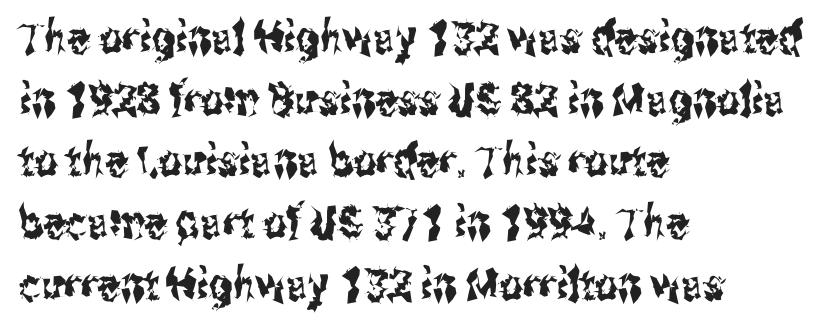
The image shows 45 px condensed sans-serif type, upright; set left-aligned, normal line spacing (1.37x), normal letter spacing, not underlined; medium stroke contrast and a medium x-height.
